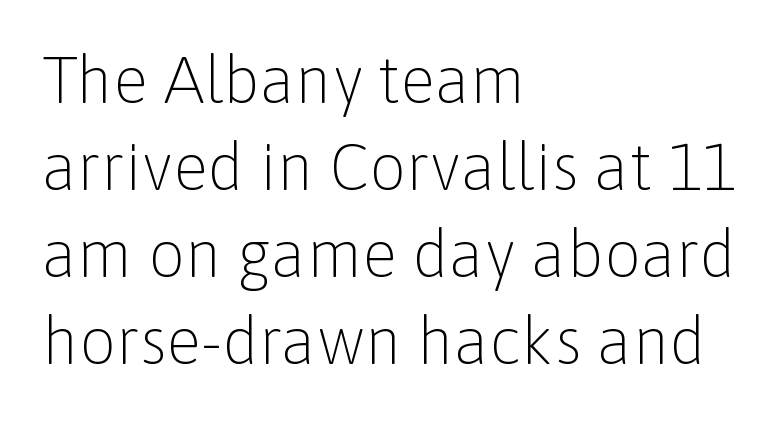
Is this a fixed-width face? No — the glyphs have proportional, varying widths. You could call the tracking neutral — neither tight nor loose. The words here are not underlined. Line beginnings align vertically; line endings do not. Designer's note — italics off, roman on.
